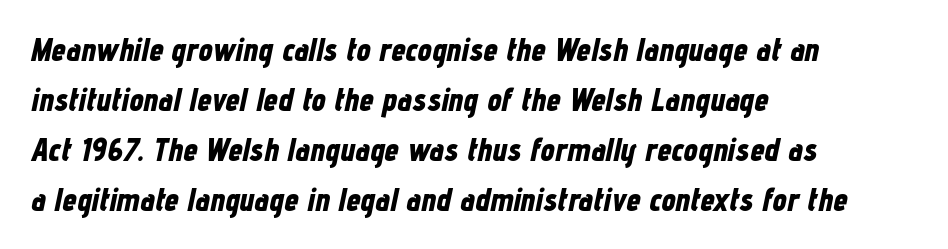
The image shows 32 px bold, condensed type, italic (leaning right); set left-aligned, normal line spacing (1.56x), normal letter spacing, not underlined; low stroke contrast and a medium x-height.
